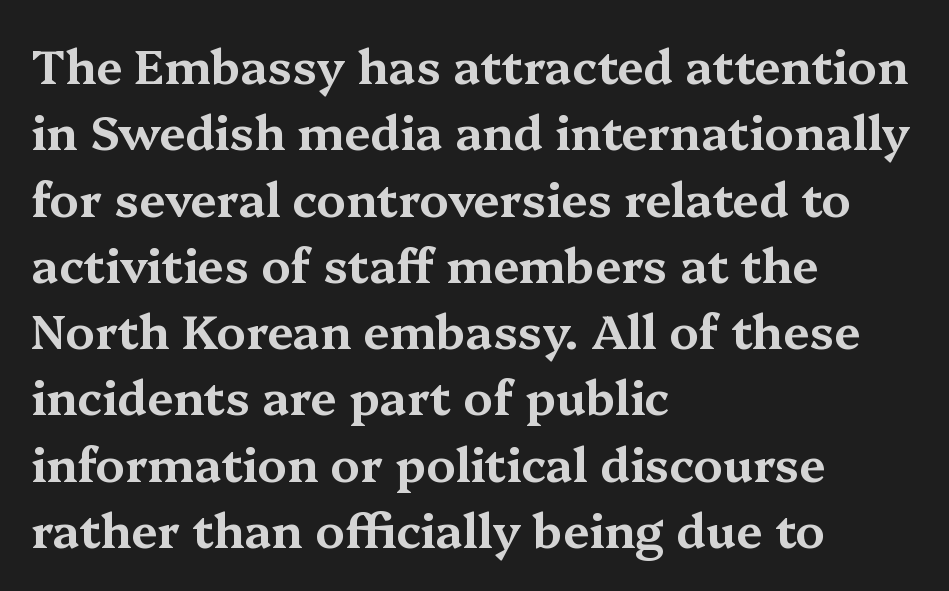
Q: Is the text italic (slanted)? A: No, it is upright.
Q: Is the typeface a serif or a sans-serif typeface? A: Serif.
Q: Is the text underlined? A: No.
Q: How is the paragraph aligned? A: Left-aligned.
Q: Is the spacing between letters normal or unusually wide? A: Normal.
Q: Is the spacing between lines tight, normal or loose? A: Normal.
Q: Width (condensed, normal, or wide)? A: Wide.
Q: Stroke contrast? A: Medium.
Q: x-height? A: Medium.
Q: Monospaced? A: No.
